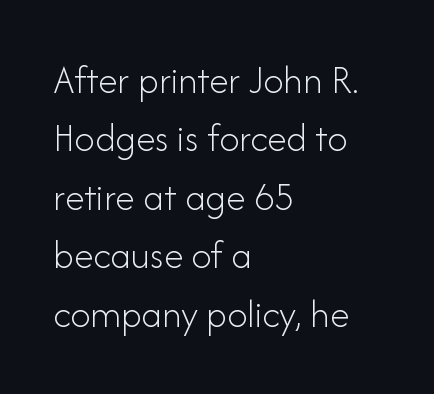
Q: Is the text bold? A: No.
Q: Is the text italic (slanted)? A: No, it is upright.
Q: Is the typeface a serif or a sans-serif typeface? A: Sans-serif.
Q: Is the text underlined? A: No.
Q: How is the paragraph aligned? A: Left-aligned.
Q: Is the spacing between letters normal or unusually wide? A: Normal.
Q: Is the spacing between lines tight, normal or loose? A: Normal.
Q: Width (condensed, normal, or wide)? A: Normal.
Q: Stroke contrast? A: Low.
Q: x-height? A: Small.
Q: Monospaced? A: No.
